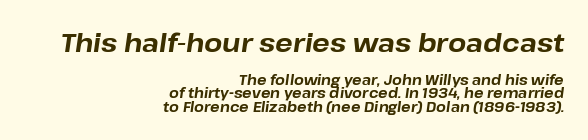
This sample trades vertical openness for compactness between lines. Words appear dense and cohesive because spacing is normal. The more generous point size was reserved for the upper chunk. The strokes are fattened all the way to bold.
